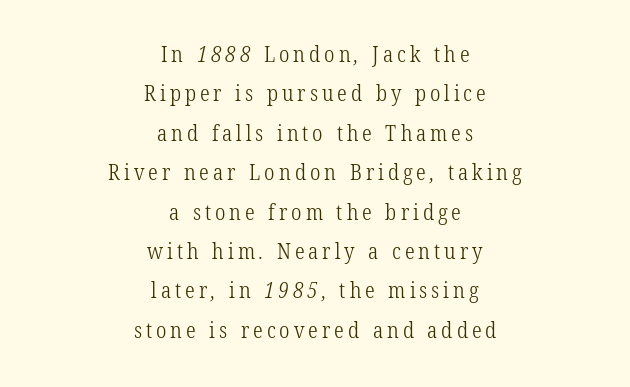
Q: Is the text bold? A: No.
Q: Is the text underlined? A: No.
Q: How is the paragraph aligned? A: Centered.
